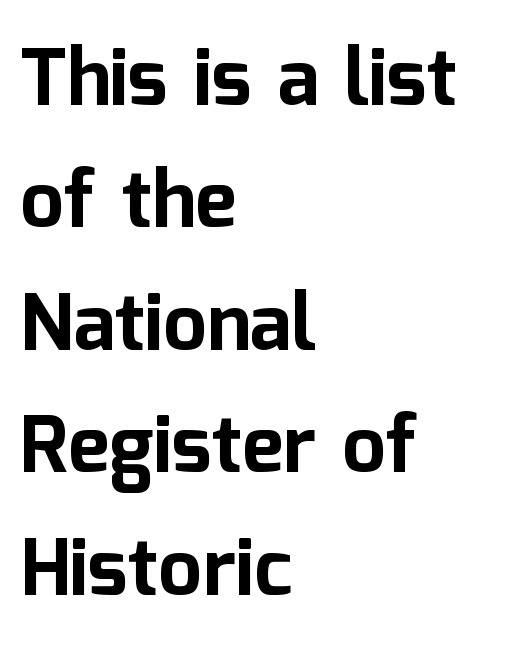
There is no visible air inserted between adjacent glyphs. The rendering uses natural spacing where letterforms have individual widths. Descenders hang freely into open space. This is sans-serif lettering, the kind often seen on screens and signage.
